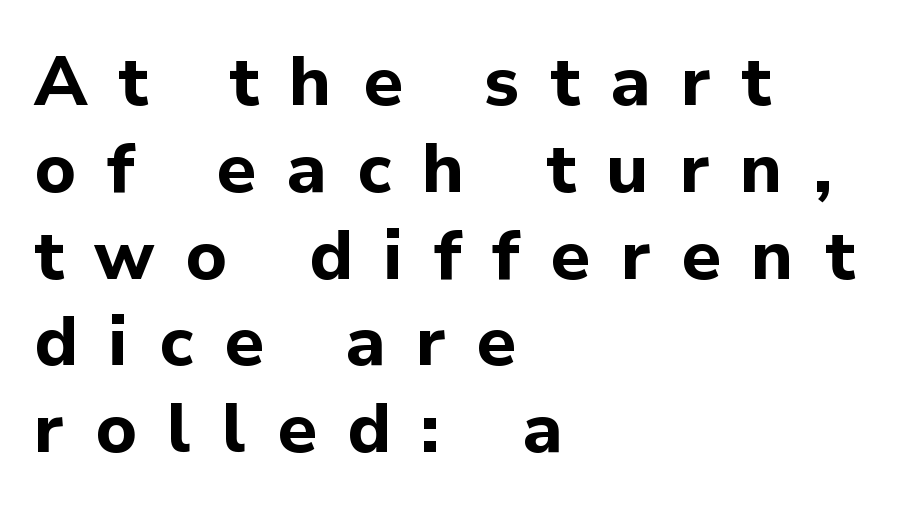
Q: Is the text bold? A: Yes.
Q: Is the text italic (slanted)? A: No, it is upright.
Q: Is the typeface a serif or a sans-serif typeface? A: Sans-serif.
Q: Is the text underlined? A: No.
Q: How is the paragraph aligned? A: Left-aligned.
Q: Is the spacing between letters normal or unusually wide? A: Unusually wide.
Q: Width (condensed, normal, or wide)? A: Normal.
Q: Stroke contrast? A: Low.
Q: x-height? A: Medium.
Q: Monospaced? A: No.
